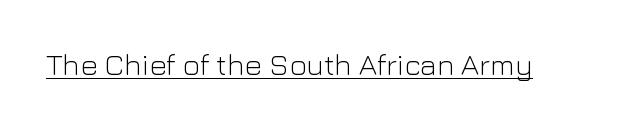
{"serif": "no", "italic": "no", "bold": "no", "weight": "light", "width": "normal", "stroke_contrast": "low", "x_height": "medium", "monospaced": "no", "underline": "yes", "letter_spacing": "normal", "letter_spacing_em": 0.0, "glyph_px": 30}
